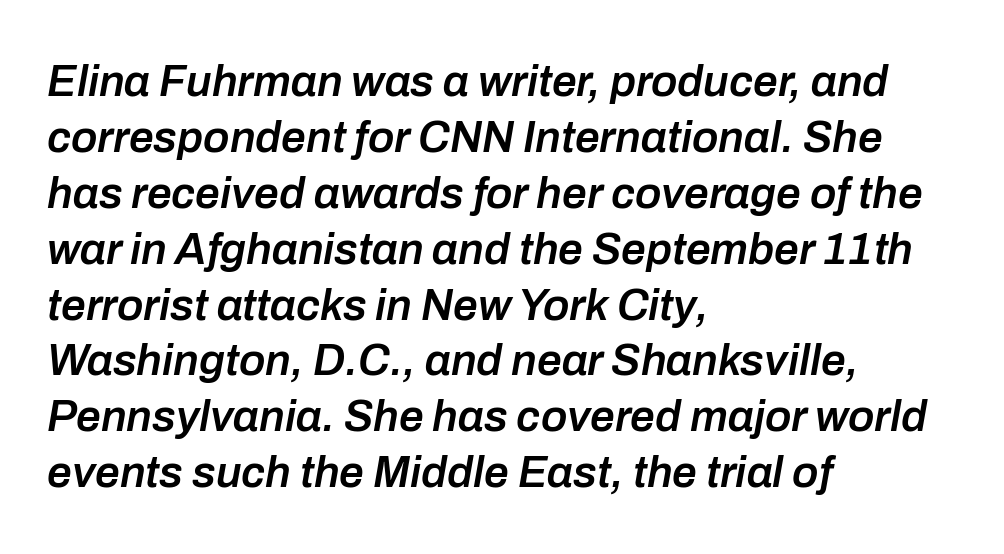
{"italic": "yes", "lean": "right", "slant_degrees": 10, "bold": "semi", "weight": "semibold", "width": "normal", "stroke_contrast": "low", "x_height": "medium", "monospaced": "no", "underline": "no", "align": "left", "line_spacing": "normal", "line_spacing_ratio": 1.27, "letter_spacing": "normal", "letter_spacing_em": 0.0, "glyph_px": 44}
